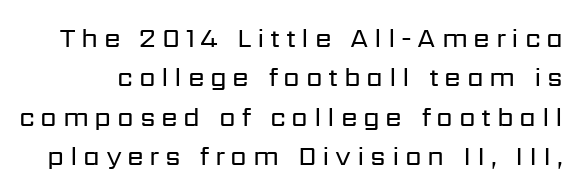
The image shows 27 px text type, upright; set normal line spacing (1.46x), unusually wide letter spacing (+0.21 em), not underlined.
